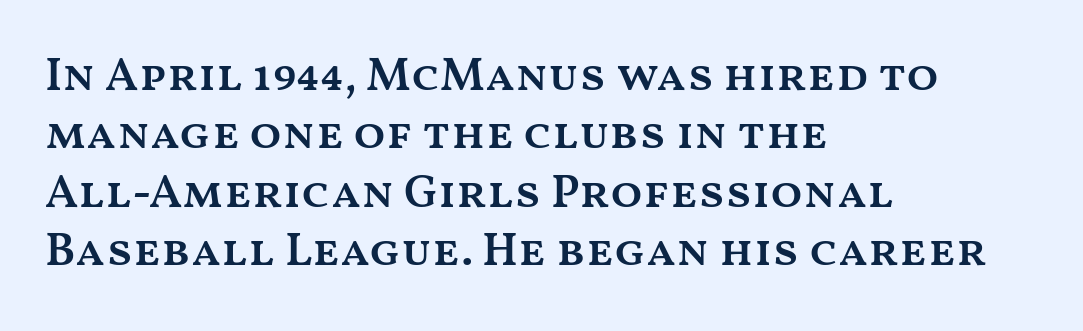
The image shows 47 px semibold, wide type, upright; set left-aligned, line spacing 1.24x, normal letter spacing, not underlined; medium stroke contrast and a medium x-height.
